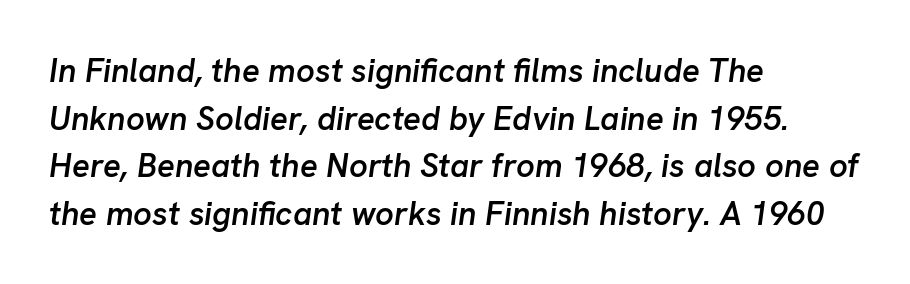
{"italic": "yes", "lean": "right", "slant_degrees": 8, "bold": "semi", "weight": "semibold", "width": "normal", "stroke_contrast": "low", "x_height": "medium", "monospaced": "no", "underline": "no", "align": "left", "line_spacing": "normal", "line_spacing_ratio": 1.44, "letter_spacing": "normal", "letter_spacing_em": 0.0, "glyph_px": 33}
